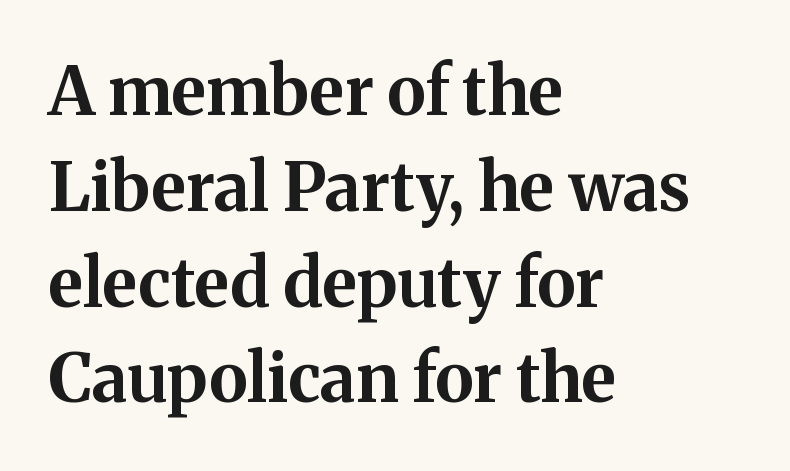
The image shows 67 px bold serif type, upright; set left-aligned, normal line spacing (1.43x), normal letter spacing, not underlined; medium stroke contrast and a medium x-height.
